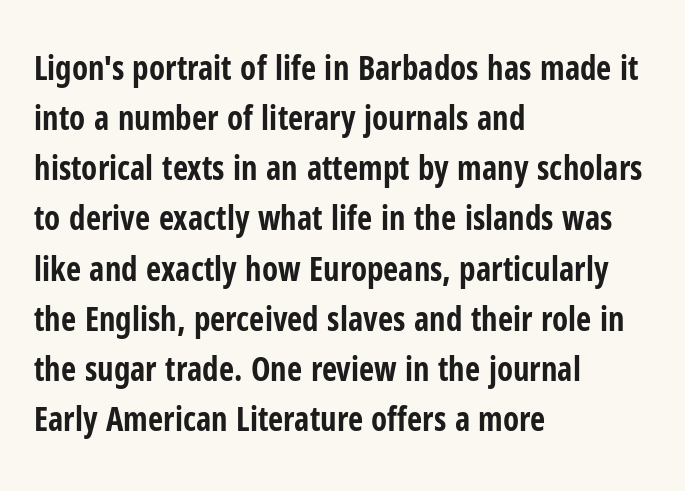
{"serif": "no", "italic": "no", "bold": "yes", "weight": "bold", "width": "condensed", "stroke_contrast": "low", "x_height": "medium", "monospaced": "no", "underline": "no", "align": "left", "line_spacing": "normal", "line_spacing_ratio": 1.52, "letter_spacing": "normal", "letter_spacing_em": 0.0, "glyph_px": 33}
